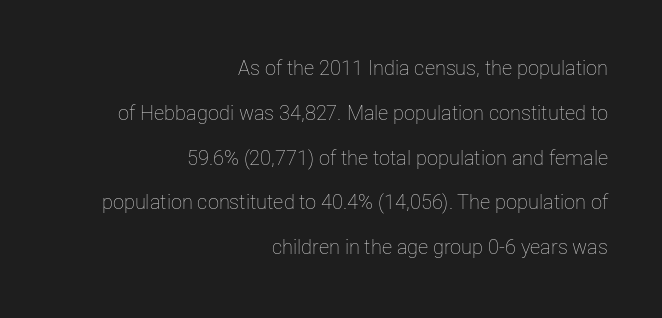
Each row of text sits above clean, open space. How would I describe the line gaps? Wide and relaxed. The strokes are not fattened; the text isn't bold. Vertical strokes here are truly vertical. The tracking reads as untouched default to a designer's eye. Horizontal alignment here is rightward, an uncommon choice for prose.
